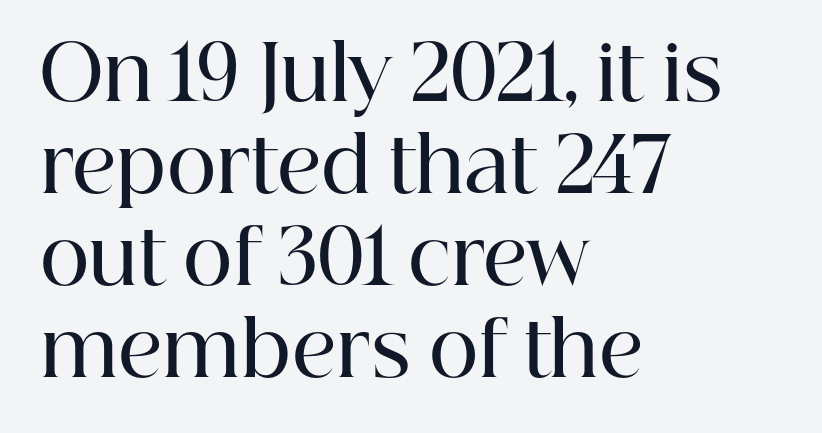
Letter spacing: default. Set as a demibold, roughly 600 on the weight scale. Each row of text sits above clean, open space. Line beginnings align vertically; line endings do not. Do the characters align in a grid? No, the font is proportional.
